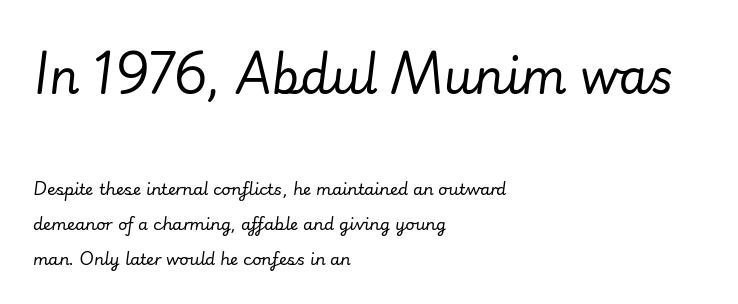
The image shows 47 px regular-weight type, italic (leaning right); set left-aligned, loose line spacing (2.19x), normal letter spacing, not underlined; the first (top) block is 2.94x larger; low stroke contrast and a small x-height.
